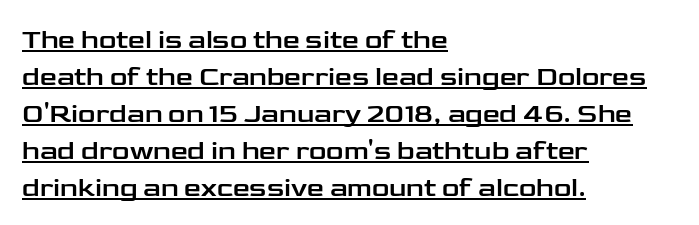
{"italic": "no", "underline": "yes", "align": "left", "line_spacing": "normal", "line_spacing_ratio": 1.37, "letter_spacing": "normal", "letter_spacing_em": 0.0, "glyph_px": 27}
